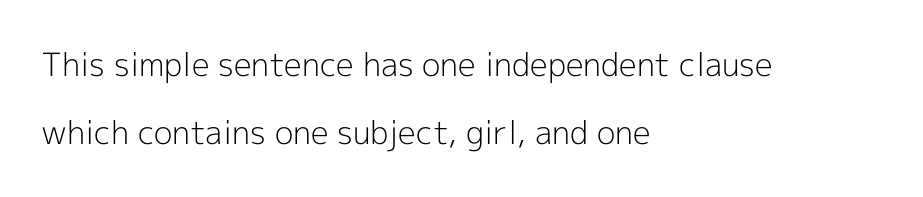
The image shows 32 px light sans-serif type, upright; set left-aligned, loose line spacing (2.14x), normal letter spacing, not underlined; a medium x-height.
